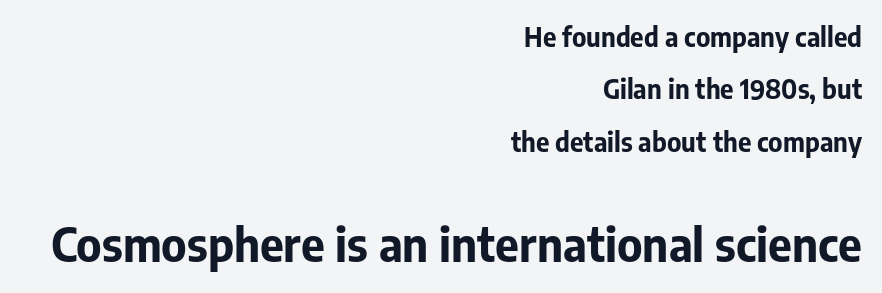
Q: Is the text bold? A: Yes.
Q: Is the text italic (slanted)? A: No, it is upright.
Q: Is the typeface a serif or a sans-serif typeface? A: Sans-serif.
Q: Is the text underlined? A: No.
Q: How is the paragraph aligned? A: Right-aligned.
Q: Is the spacing between letters normal or unusually wide? A: Normal.
Q: Is the spacing between lines tight, normal or loose? A: Loose.
Q: Which block of text is set in a larger size, the first (top) or the second (bottom)? A: The second (bottom) one.
Q: Width (condensed, normal, or wide)? A: Normal.
Q: Stroke contrast? A: Low.
Q: x-height? A: Medium.
Q: Monospaced? A: No.
